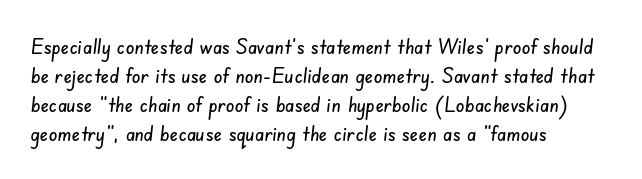
The image shows 22 px text type; set left-aligned, normal line spacing (1.32x), normal letter spacing, not underlined.
